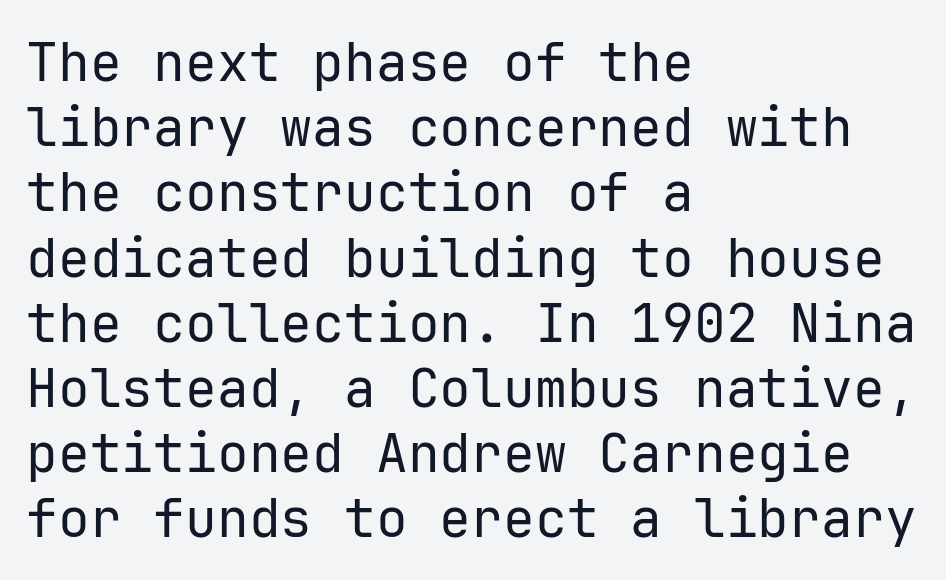
Vertical strokes here are truly vertical. Font category for this specimen: sans-serif. No chunkiness to these letters — they're not bold. How are the letters spaced? Ordinarily, with no added tracking. Alignment: flush left. Nobody drew a line under any word here.
